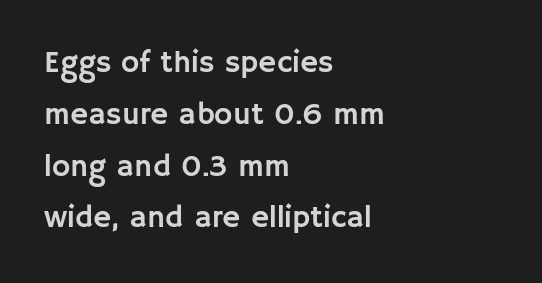
{"serif": "no", "italic": "no", "width": "normal", "stroke_contrast": "low", "x_height": "large", "monospaced": "no", "underline": "no", "align": "left", "line_spacing": "normal", "line_spacing_ratio": 1.67, "letter_spacing": "normal", "letter_spacing_em": 0.0, "glyph_px": 31}
